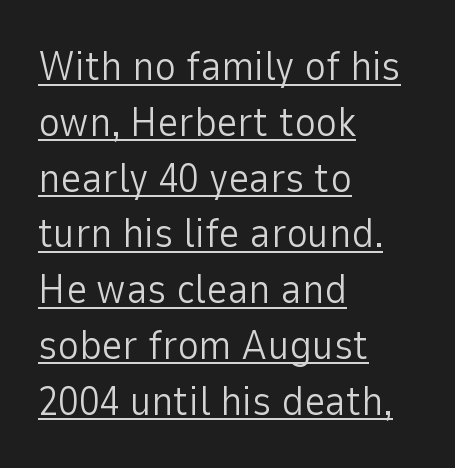
Q: Is the text bold? A: No.
Q: Is the text italic (slanted)? A: No, it is upright.
Q: Is the typeface a serif or a sans-serif typeface? A: Sans-serif.
Q: Is the text underlined? A: Yes.
Q: How is the paragraph aligned? A: Left-aligned.
Q: Is the spacing between letters normal or unusually wide? A: Normal.
Q: Is the spacing between lines tight, normal or loose? A: Normal.
Q: Width (condensed, normal, or wide)? A: Normal.
Q: Stroke contrast? A: Low.
Q: x-height? A: Medium.
Q: Monospaced? A: No.
